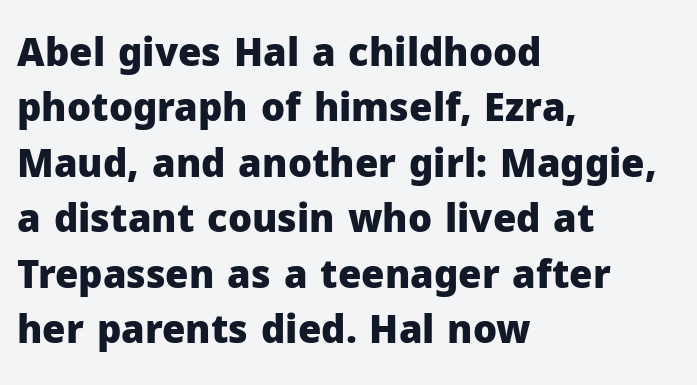
The image shows 38 px heavy sans-serif type, upright; set left-aligned, normal line spacing (1.46x), normal letter spacing, not underlined; low stroke contrast and a medium x-height.
